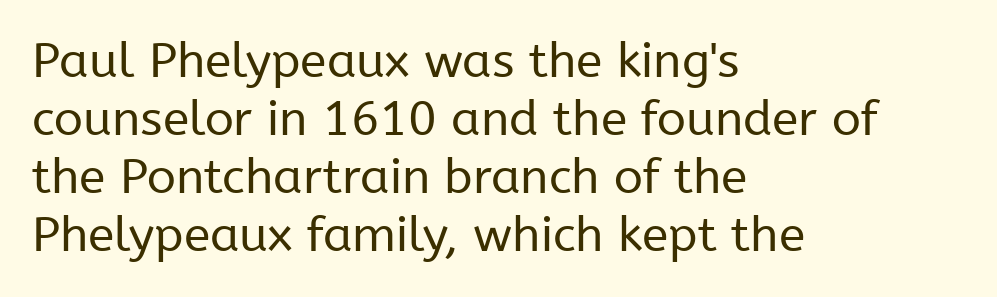
Q: Is the text bold? A: No.
Q: Is the text italic (slanted)? A: No, it is upright.
Q: Is the typeface a serif or a sans-serif typeface? A: Sans-serif.
Q: Is the text underlined? A: No.
Q: How is the paragraph aligned? A: Left-aligned.
Q: Is the spacing between letters normal or unusually wide? A: Normal.
Q: Width (condensed, normal, or wide)? A: Normal.
Q: Stroke contrast? A: Low.
Q: x-height? A: Medium.
Q: Monospaced? A: No.
